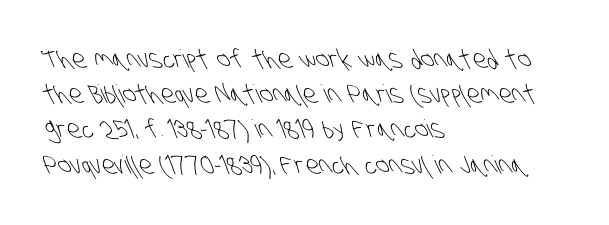
{"bold": "no", "underline": "no", "align": "left", "line_spacing": "normal", "line_spacing_ratio": 1.41, "letter_spacing": "normal", "letter_spacing_em": 0.0, "glyph_px": 25}
